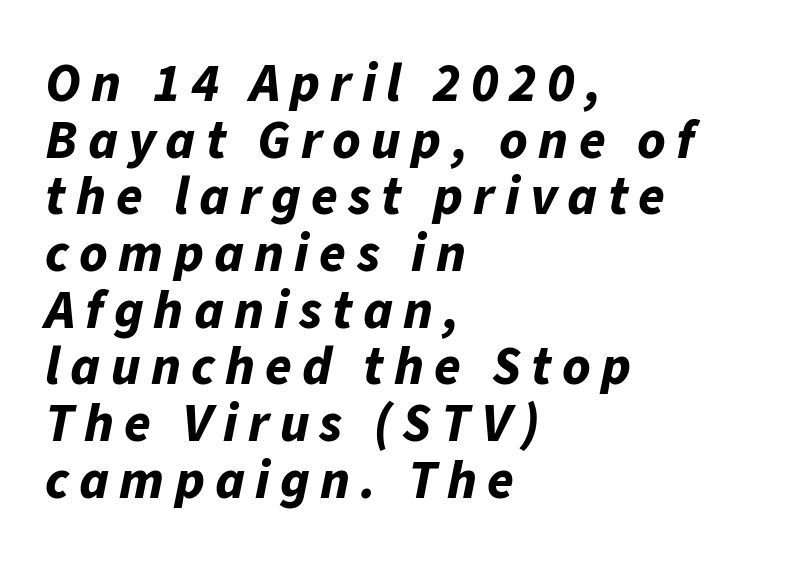
Look at the stroke-to-counter ratio: heavy, a bold. Leading is clearly below the norm, producing a dense column. Designer's note — italics engaged. Does the copy run flush right? No — it runs flush left. This sample has the flowing, uneven cadence of proportional lettering.
